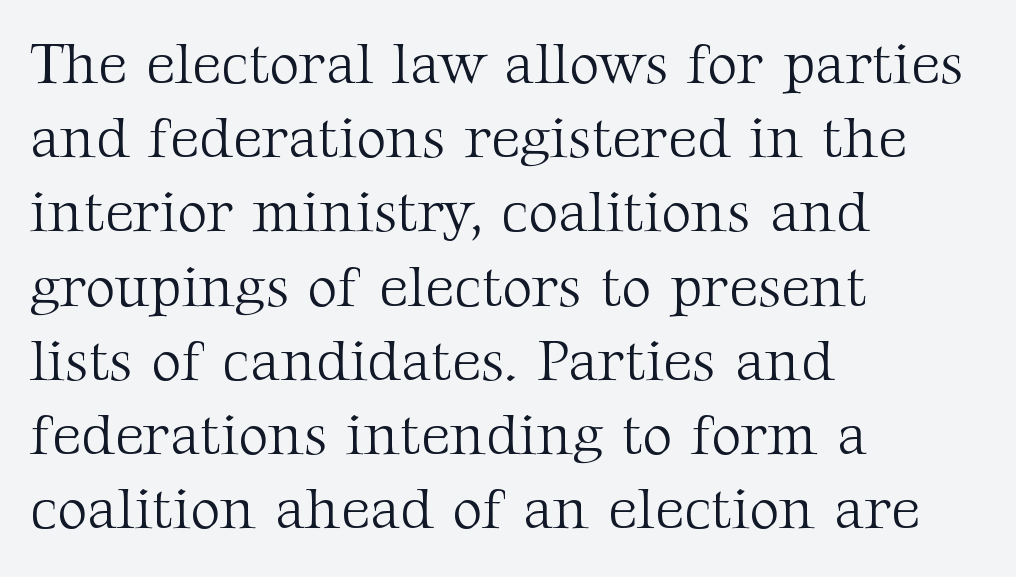
The image shows 58 px light serif type, upright; set left-aligned, normal line spacing (1.28x), normal letter spacing, not underlined; medium stroke contrast and a medium x-height.
